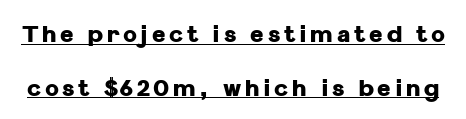
{"italic": "no", "bold": "yes", "underline": "yes", "line_spacing": "loose", "line_spacing_ratio": 2.33, "glyph_px": 23}
